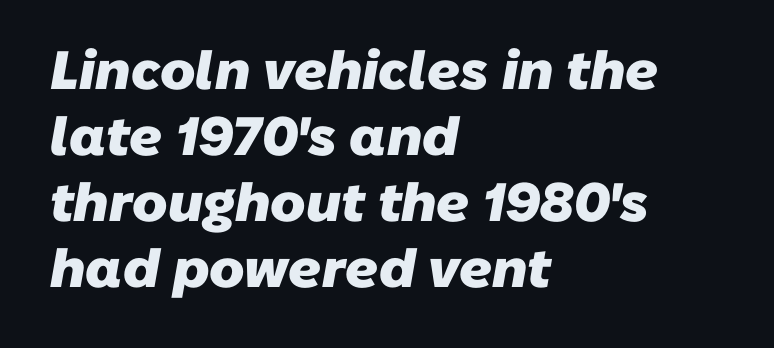
The image shows 54 px heavy sans-serif type; set left-aligned, line spacing 1.22x, normal letter spacing, not underlined; low stroke contrast and a medium x-height.
